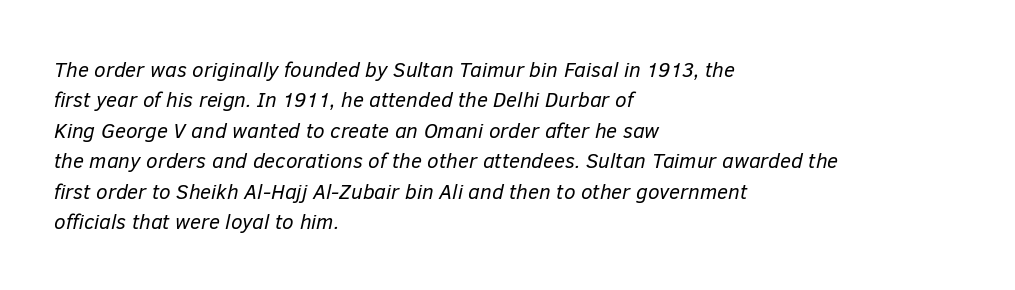
{"italic": "yes", "lean": "right", "slant_degrees": 12, "bold": "no", "underline": "no", "align": "left", "line_spacing": "normal", "line_spacing_ratio": 1.45, "letter_spacing": "normal", "letter_spacing_em": 0.0, "glyph_px": 21}
